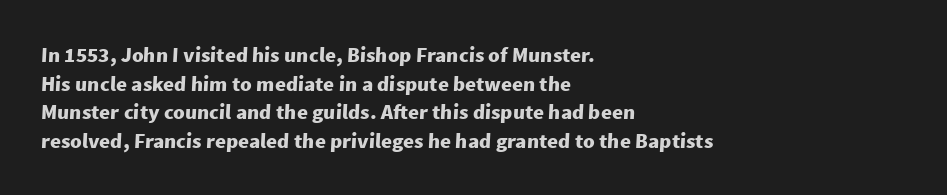
Words float on clear page, feet unadorned. Typesetter's note: full bold, strokes at maximum text heaviness. In terms of letterspacing, this is plain default setting. Every row of glyphs begins at an identical x-position on the left.
